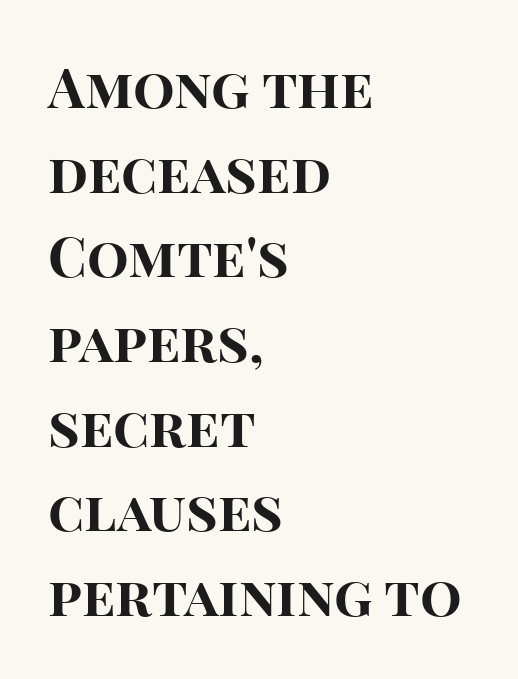
All the whitespace from short lines collects on the right. Proportional: the letters do not fall into vertical columns. The text was rendered using a sans face with plain stroke endings. Vertically, the passage feels balanced, rows spaced as you'd expect. The glyphs have the mass of a bold cut. Decoration check: the copy has no underline.
